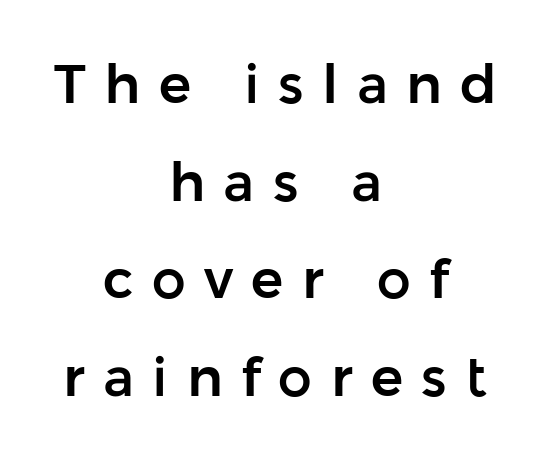
{"serif": "no", "italic": "no", "width": "normal", "stroke_contrast": "low", "x_height": "medium", "monospaced": "no", "underline": "no", "align": "center", "line_spacing_ratio": 1.81, "letter_spacing": "wide", "letter_spacing_em": 0.34, "glyph_px": 54}
